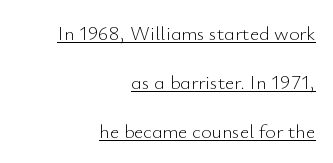
Q: Is the text bold? A: No.
Q: Is the text italic (slanted)? A: No, it is upright.
Q: Is the text underlined? A: Yes.
Q: How is the paragraph aligned? A: Right-aligned.
Q: Is the spacing between letters normal or unusually wide? A: Normal.
Q: Is the spacing between lines tight, normal or loose? A: Loose.
